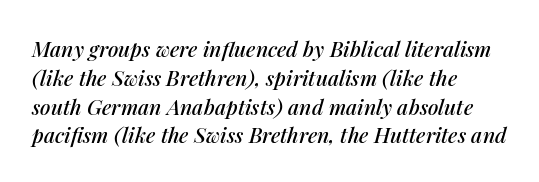
{"italic": "yes", "lean": "right", "slant_degrees": 14, "underline": "no", "align": "left", "line_spacing": "normal", "line_spacing_ratio": 1.37, "letter_spacing": "normal", "letter_spacing_em": 0.0, "glyph_px": 21}
